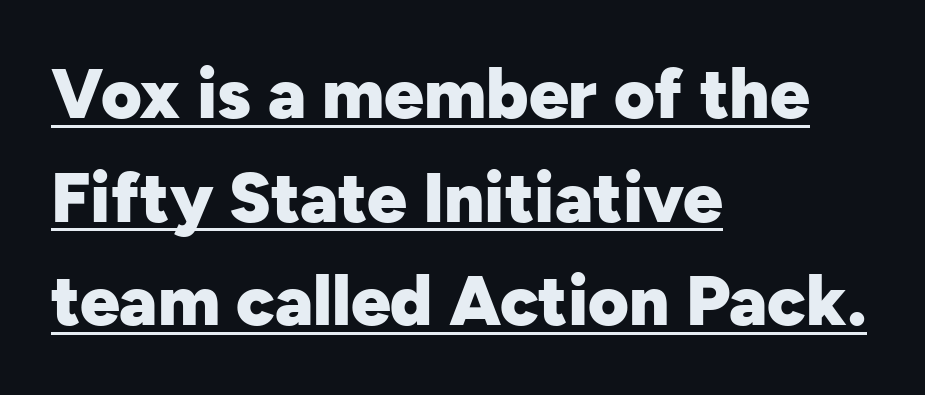
Q: Is the text bold? A: Yes.
Q: Is the text italic (slanted)? A: No, it is upright.
Q: Is the typeface a serif or a sans-serif typeface? A: Sans-serif.
Q: Is the text underlined? A: Yes.
Q: How is the paragraph aligned? A: Left-aligned.
Q: Is the spacing between letters normal or unusually wide? A: Normal.
Q: Is the spacing between lines tight, normal or loose? A: Normal.
Q: Width (condensed, normal, or wide)? A: Normal.
Q: Stroke contrast? A: Low.
Q: x-height? A: Medium.
Q: Monospaced? A: No.
